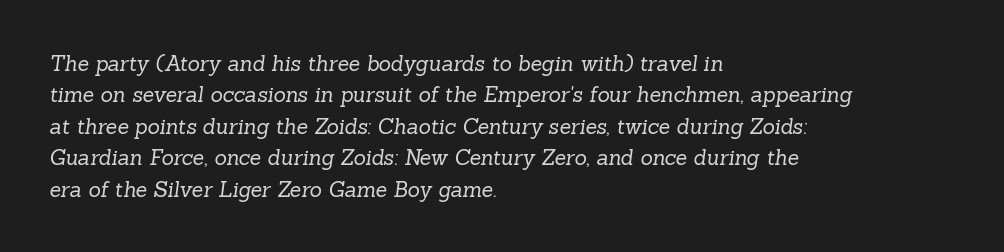
Horizontal alignment here is leftward, the default for most running prose. Inter-character spacing is left at the font's built-in metrics. The typeface has the unassuming heft of standard copy or less. Descender tails drop into unmarked territory. This sample keeps an unexceptional amount of space between lines.
